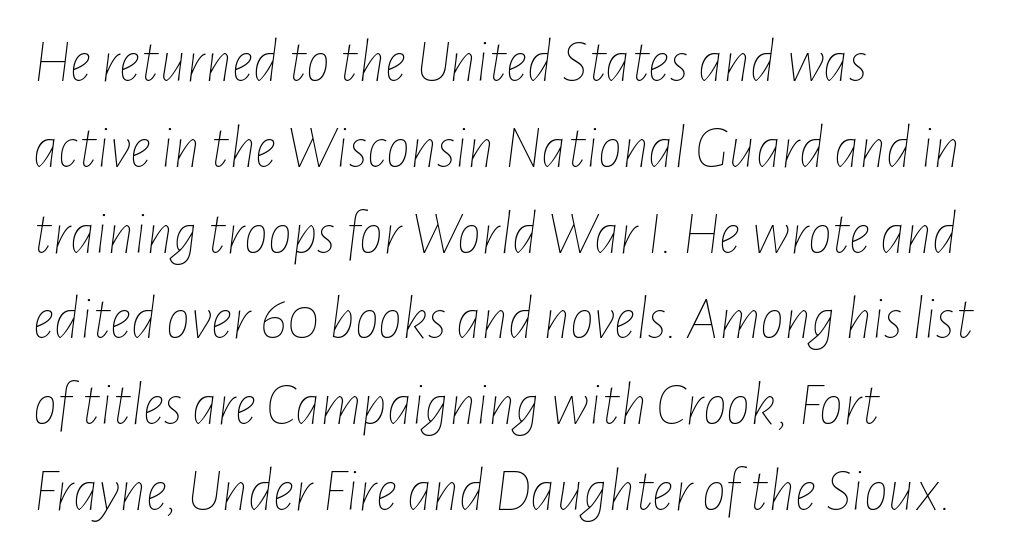
{"italic": "yes", "lean": "right", "slant_degrees": 7, "bold": "no", "weight": "thin", "width": "condensed", "stroke_contrast": "low", "x_height": "medium", "monospaced": "no", "underline": "no", "align": "left", "line_spacing": "normal", "line_spacing_ratio": 1.43, "letter_spacing": "normal", "letter_spacing_em": 0.0, "glyph_px": 60}
